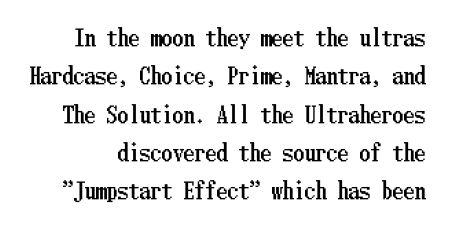
Q: Is the text italic (slanted)? A: No, it is upright.
Q: Is the text underlined? A: No.
Q: Is the spacing between letters normal or unusually wide? A: Normal.
